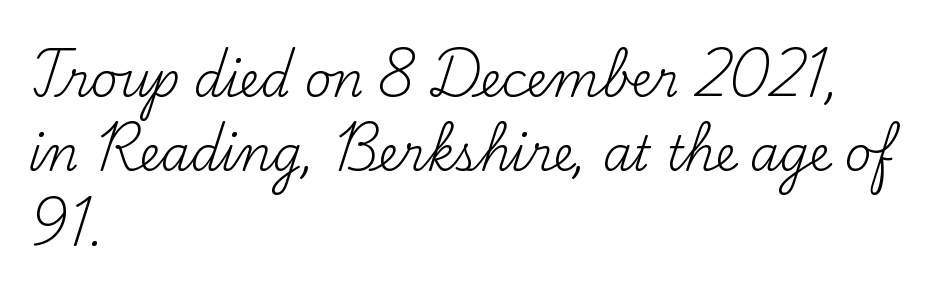
The image shows 47 px regular-weight serif type; set left-aligned, normal line spacing (1.58x), normal letter spacing, not underlined; medium stroke contrast and a small x-height.
